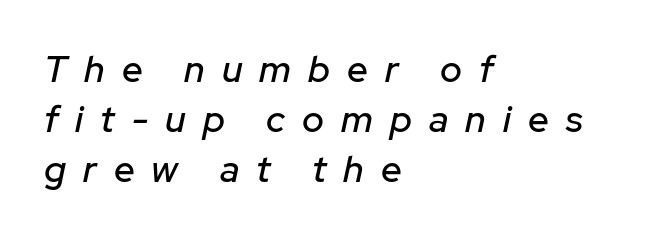
Q: Is the text italic (slanted)? A: Yes, it leans right by about 12 degrees.
Q: Is the text underlined? A: No.
Q: How is the paragraph aligned? A: Left-aligned.
Q: Is the spacing between letters normal or unusually wide? A: Unusually wide.
Q: Is the spacing between lines tight, normal or loose? A: Normal.
Q: Width (condensed, normal, or wide)? A: Normal.
Q: Stroke contrast? A: Low.
Q: x-height? A: Medium.
Q: Monospaced? A: No.
